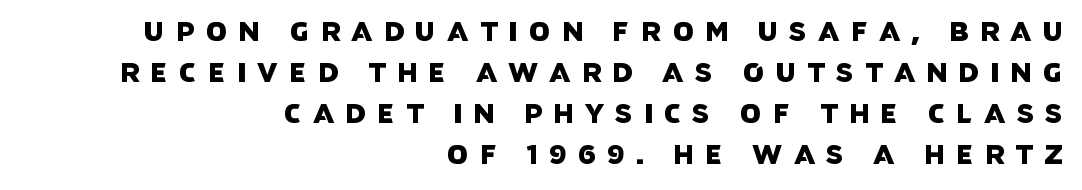
{"underline": "no", "align": "right", "line_spacing": "normal", "line_spacing_ratio": 1.52, "letter_spacing": "wide", "letter_spacing_em": 0.41, "glyph_px": 27}
